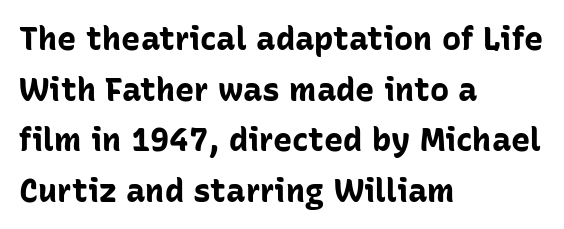
Notice how thick the strokes are: this is what a full bold looks like. The typeface chosen for these lines omits serifs. This sample has the flowing, uneven cadence of proportional lettering. The lines in this sample share a left origin and differ only in where they stop. These lines keep a tight, regular rhythm from letter to letter.
